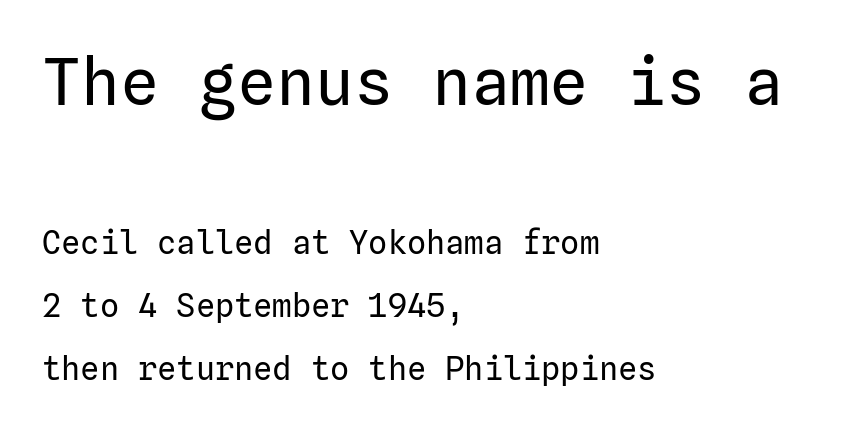
Q: Is the text bold? A: No.
Q: Is the text italic (slanted)? A: No, it is upright.
Q: Is the typeface a serif or a sans-serif typeface? A: Sans-serif.
Q: Is the text underlined? A: No.
Q: How is the paragraph aligned? A: Left-aligned.
Q: Is the spacing between letters normal or unusually wide? A: Normal.
Q: Is the spacing between lines tight, normal or loose? A: Loose.
Q: Which block of text is set in a larger size, the first (top) or the second (bottom)? A: The first (top) one.
Q: Width (condensed, normal, or wide)? A: Normal.
Q: Stroke contrast? A: Low.
Q: x-height? A: Medium.
